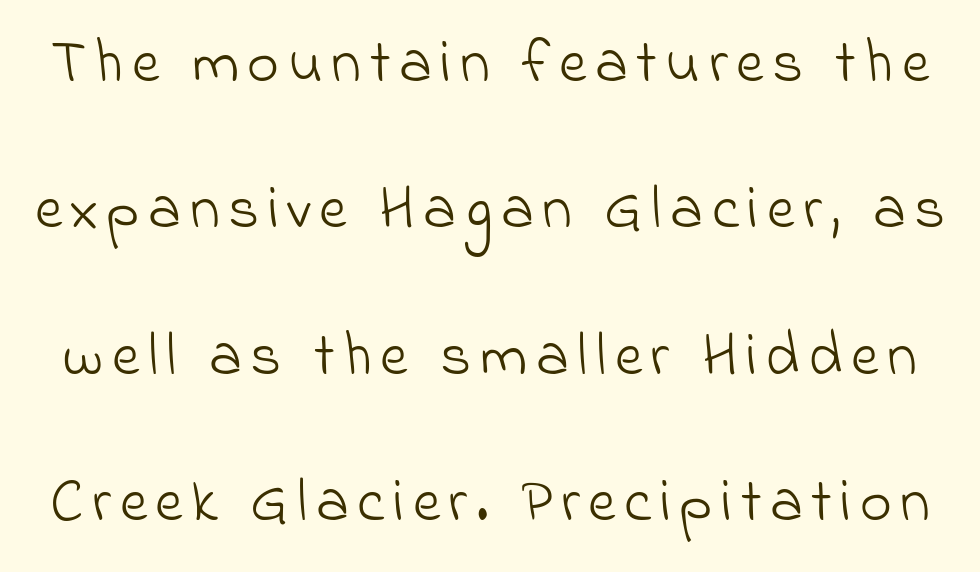
The image shows 61 px light sans-serif type; set loose line spacing (2.4x), not underlined; low stroke contrast and a small x-height.
